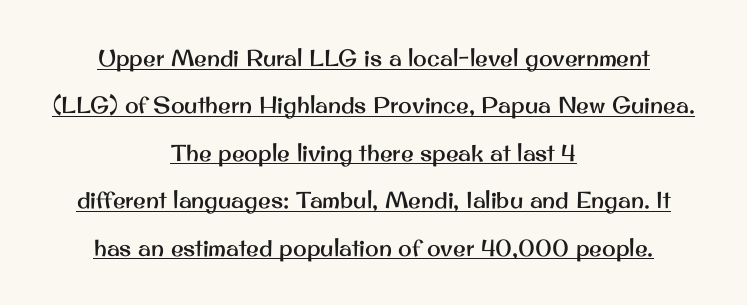
Every word sits above its own underline. The type sits square on the baseline with zero lean. Vertical spacing — loose. There is no visible air inserted between adjacent glyphs. A centered setting, common on invitations and titles, is used for this passage.
